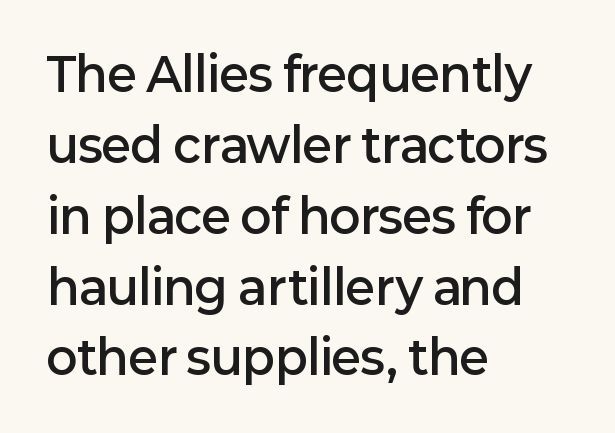
Each letter keeps its own natural width here, so spacing adapts to shape. Do the letters lean? They stand straight. Each word holds together tightly as a unit, with standard inter-letter gaps. Layout note: lines flush left. On the weight axis this lands at semibold, roughly 600. Summary of vertical rhythm: regular, with standard interline spacing.
